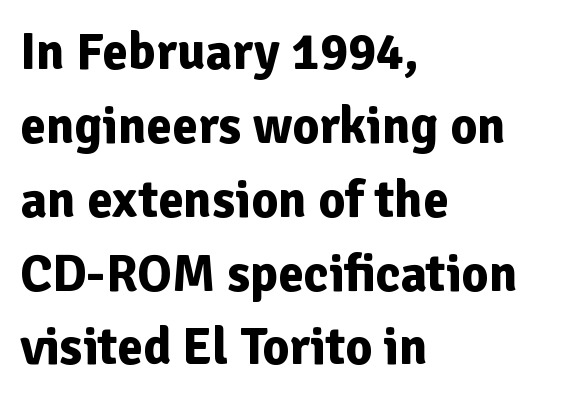
Is this a fixed-width face? No — the glyphs have proportional, varying widths. A typesetter would call this leading conventional body-copy spacing. What kind of face is this? One without serifs — a sans. Tracking here is standard; glyphs follow each other at the usual distance.
